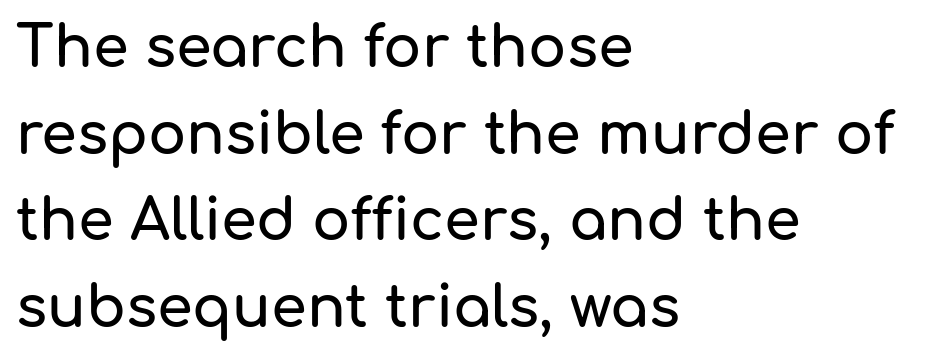
{"serif": "no", "italic": "no", "width": "normal", "stroke_contrast": "low", "x_height": "medium", "monospaced": "no", "underline": "no", "align": "left", "line_spacing": "normal", "line_spacing_ratio": 1.52, "letter_spacing": "normal", "letter_spacing_em": 0.0, "glyph_px": 57}
